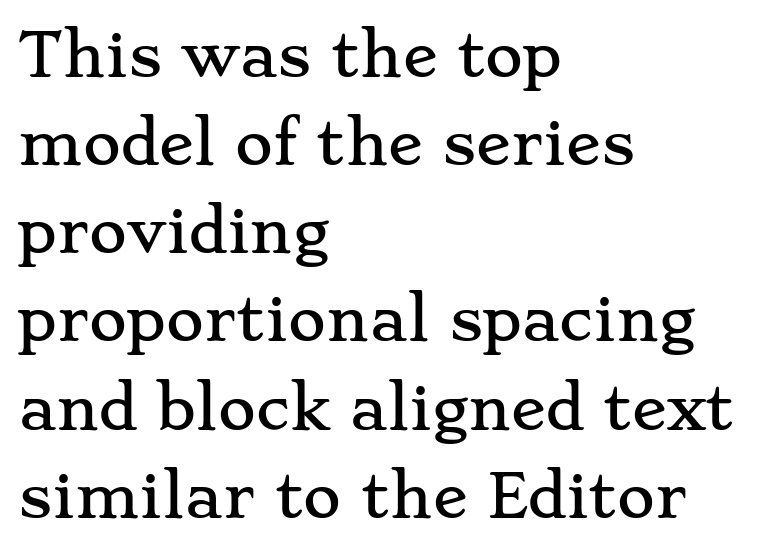
{"serif": "yes", "italic": "no", "width": "wide", "stroke_contrast": "low", "x_height": "small", "monospaced": "no", "underline": "no", "align": "left", "line_spacing": "normal", "line_spacing_ratio": 1.52, "letter_spacing": "normal", "letter_spacing_em": 0.0, "glyph_px": 58}
